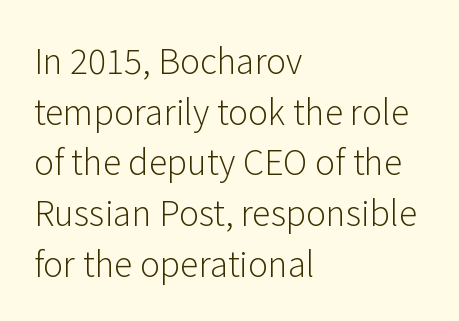
Q: Is the text bold? A: No.
Q: Is the text italic (slanted)? A: No, it is upright.
Q: Is the typeface a serif or a sans-serif typeface? A: Sans-serif.
Q: Is the text underlined? A: No.
Q: How is the paragraph aligned? A: Left-aligned.
Q: Is the spacing between letters normal or unusually wide? A: Normal.
Q: Is the spacing between lines tight, normal or loose? A: Normal.
Q: Width (condensed, normal, or wide)? A: Normal.
Q: Stroke contrast? A: Low.
Q: x-height? A: Medium.
Q: Monospaced? A: No.
